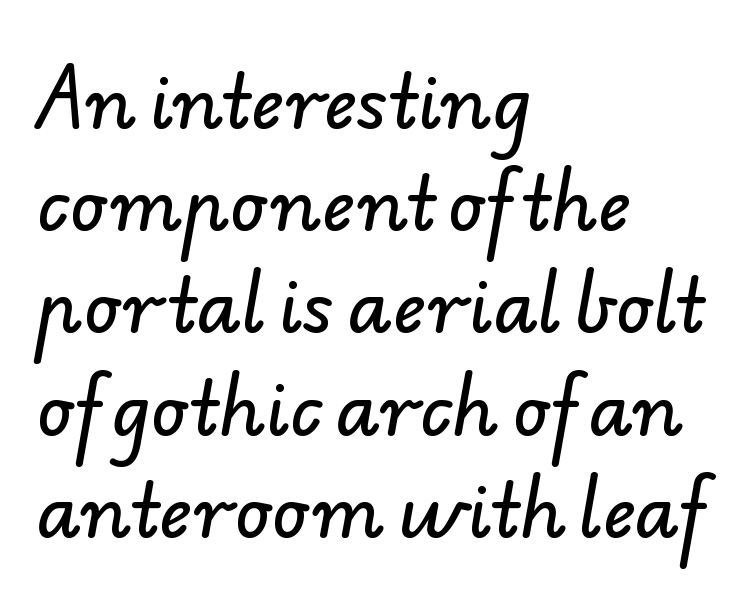
Q: Is the typeface a serif or a sans-serif typeface? A: Sans-serif.
Q: Is the text underlined? A: No.
Q: How is the paragraph aligned? A: Left-aligned.
Q: Is the spacing between letters normal or unusually wide? A: Normal.
Q: Is the spacing between lines tight, normal or loose? A: Normal.
Q: Width (condensed, normal, or wide)? A: Normal.
Q: Stroke contrast? A: Low.
Q: x-height? A: Small.
Q: Monospaced? A: No.
